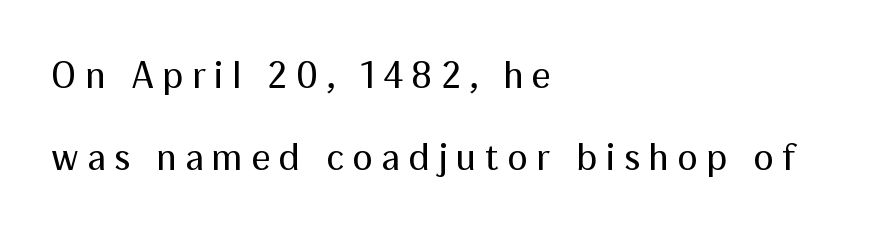
You could fit nearly another row in the gap between these rows. The letterforms stand isolated, each surrounded by extra space. Is there any slant? The stems are plumb. Descender tails drop into unmarked territory. The letters advance in unequal steps, a hallmark of proportional type.
